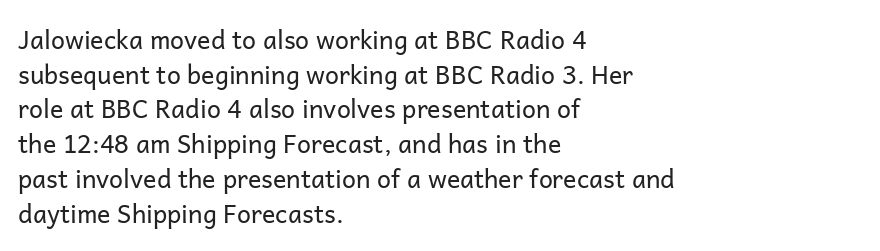
The image shows 25 px text type, upright; set left-aligned, normal line spacing (1.39x), normal letter spacing, not underlined.
